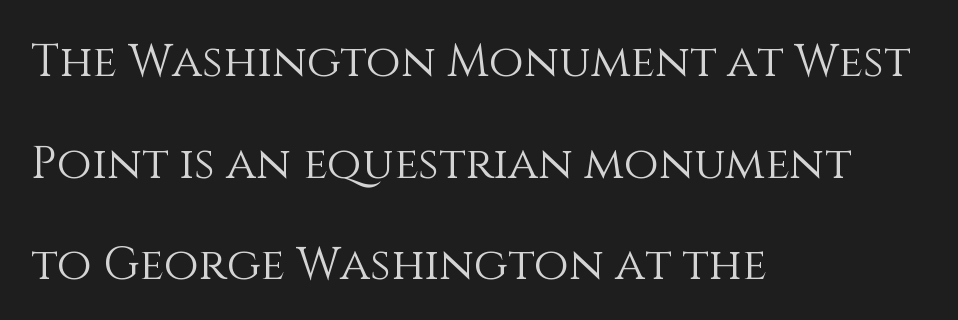
{"italic": "no", "bold": "no", "weight": "light", "width": "normal", "stroke_contrast": "medium", "x_height": "large", "monospaced": "no", "underline": "no", "align": "left", "line_spacing": "loose", "line_spacing_ratio": 2.26, "letter_spacing": "normal", "letter_spacing_em": 0.0, "glyph_px": 45}
